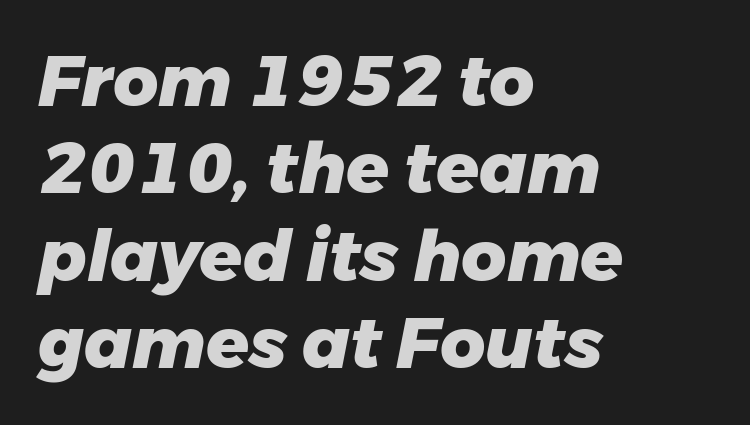
{"italic": "yes", "lean": "right", "slant_degrees": 11, "bold": "yes", "weight": "heavy", "width": "normal", "stroke_contrast": "low", "x_height": "medium", "monospaced": "no", "underline": "no", "align": "left", "line_spacing": "normal", "line_spacing_ratio": 1.25, "letter_spacing": "normal", "letter_spacing_em": 0.0, "glyph_px": 70}
